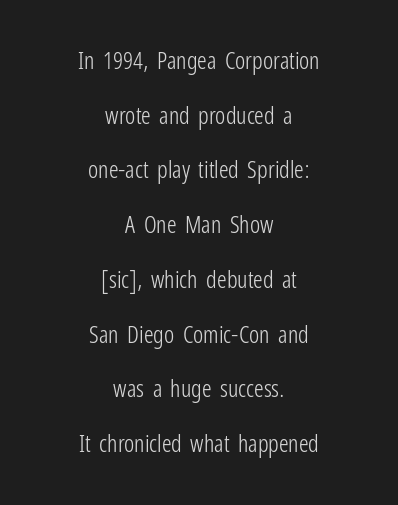
Q: Is the text bold? A: No.
Q: Is the text italic (slanted)? A: No, it is upright.
Q: Is the text underlined? A: No.
Q: How is the paragraph aligned? A: Centered.
Q: Is the spacing between letters normal or unusually wide? A: Normal.
Q: Is the spacing between lines tight, normal or loose? A: Loose.
